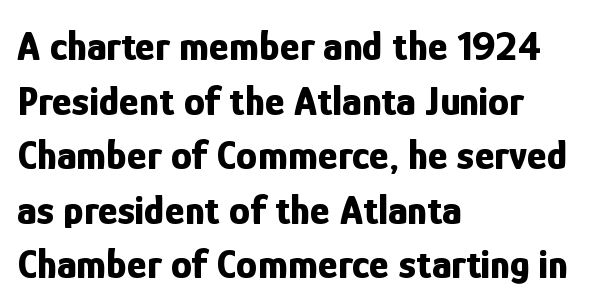
Q: Is the text bold? A: Yes.
Q: Is the text italic (slanted)? A: No, it is upright.
Q: Is the typeface a serif or a sans-serif typeface? A: Sans-serif.
Q: Is the text underlined? A: No.
Q: How is the paragraph aligned? A: Left-aligned.
Q: Is the spacing between letters normal or unusually wide? A: Normal.
Q: Is the spacing between lines tight, normal or loose? A: Normal.
Q: Width (condensed, normal, or wide)? A: Condensed.
Q: Stroke contrast? A: Low.
Q: x-height? A: Medium.
Q: Monospaced? A: No.
